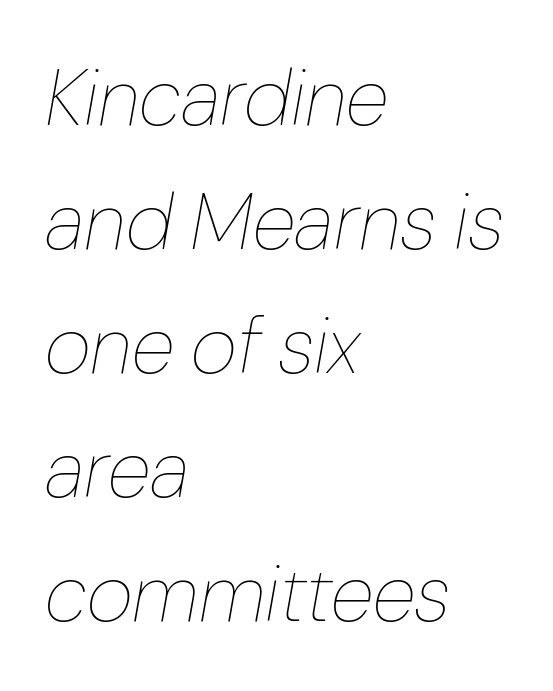
The image shows 80 px thin type, italic (leaning right); set left-aligned, normal line spacing (1.55x), normal letter spacing, not underlined; low stroke contrast and a medium x-height.
